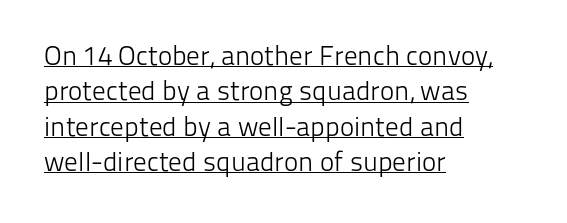
{"italic": "no", "bold": "no", "underline": "yes", "align": "left", "line_spacing": "normal", "line_spacing_ratio": 1.31, "letter_spacing": "normal", "letter_spacing_em": 0.0, "glyph_px": 27}
